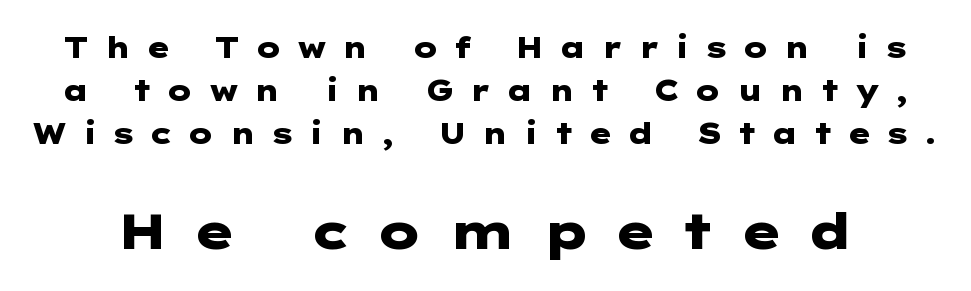
The image shows 50 px heavy, wide sans-serif type, upright; set normal line spacing (1.49x), unusually wide letter spacing (+0.48 em), not underlined; the second (bottom) block is 1.72x larger; low stroke contrast and a medium x-height.
